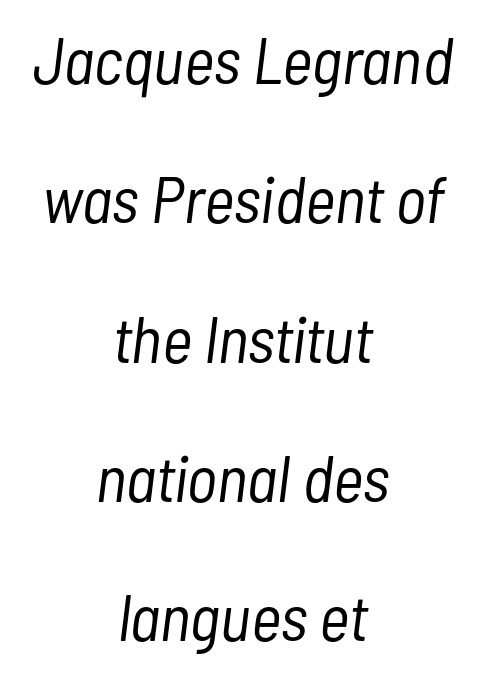
Successive baselines arrive slowly, with a big drop between each. Tracking value appears to be zero — textbook default spacing. A centered setting, common on invitations and titles, is used for this passage. Is the type heavy? It reads as light-to-regular instead. Note the varied advance widths — an 'i' is clearly narrower than an 'm'.
